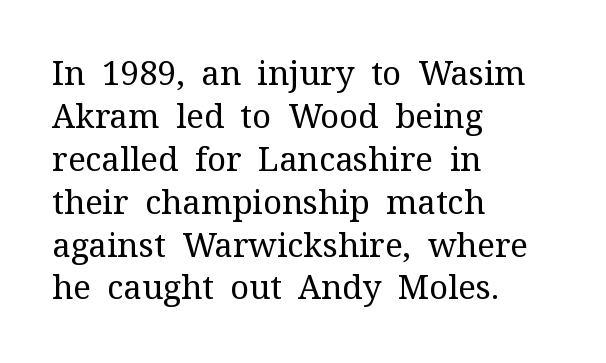
{"serif": "yes", "italic": "no", "bold": "no", "weight": "regular", "width": "normal", "stroke_contrast": "medium", "x_height": "medium", "monospaced": "no", "underline": "no", "align": "left", "line_spacing": "normal", "line_spacing_ratio": 1.3, "letter_spacing": "normal", "letter_spacing_em": 0.0, "glyph_px": 33}
